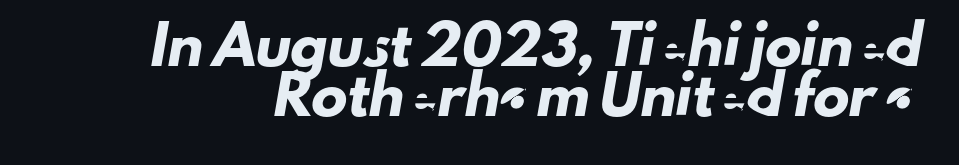
The image shows 36 px sans-serif type; set normal line spacing (1.4x), normal letter spacing, not underlined; low stroke contrast and a small x-height.
